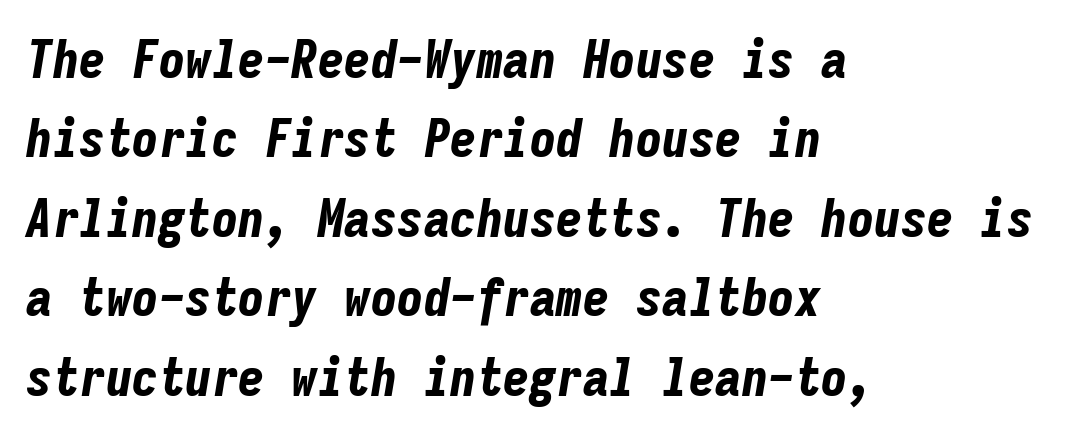
{"italic": "yes", "lean": "right", "slant_degrees": 9, "bold": "yes", "weight": "bold", "width": "condensed", "stroke_contrast": "low", "x_height": "medium", "monospaced": "yes", "underline": "no", "align": "left", "line_spacing": "normal", "line_spacing_ratio": 1.5, "letter_spacing": "normal", "letter_spacing_em": 0.0, "glyph_px": 53}
